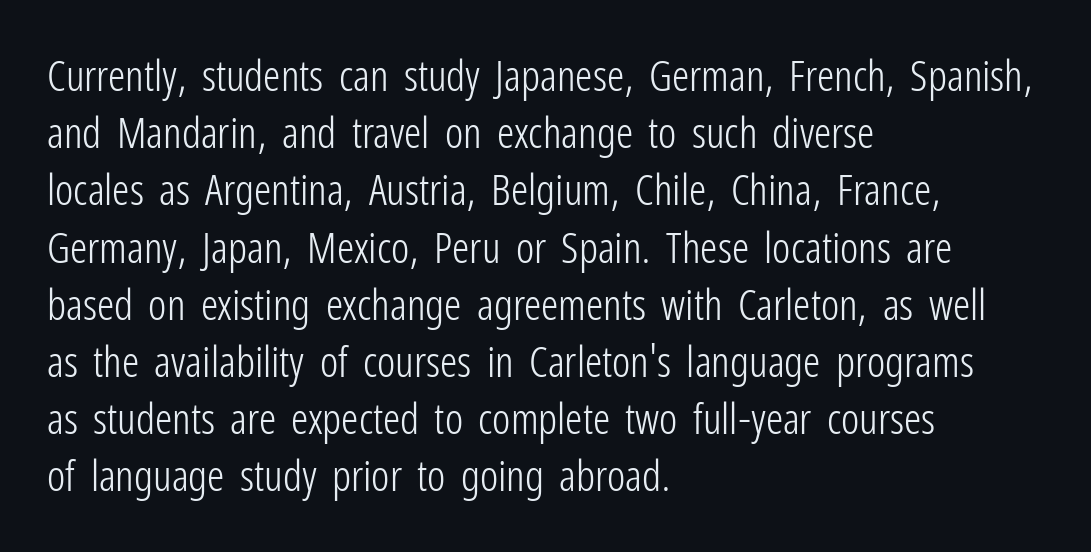
{"serif": "no", "italic": "no", "bold": "no", "weight": "light", "width": "condensed", "stroke_contrast": "low", "x_height": "medium", "monospaced": "no", "underline": "no", "align": "left", "line_spacing": "normal", "line_spacing_ratio": 1.33, "letter_spacing": "normal", "letter_spacing_em": 0.0, "glyph_px": 43}
